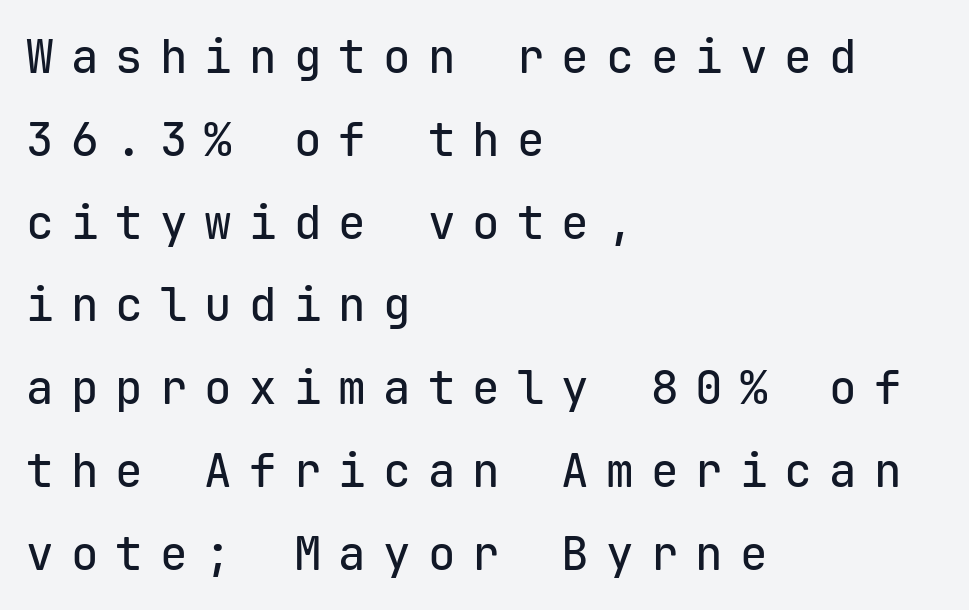
The face used here is a sans, in the tradition of grotesques and geometrics. If you drew a ruler down the left edge, every line would touch it. Ascenders rise straight up at ninety degrees. The letterforms stand isolated, each surrounded by extra space. Type without underlining. A typesetter would call this monospace, since all characters share one set width.
